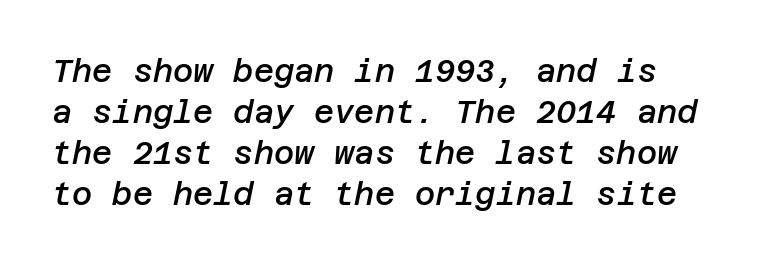
{"italic": "yes", "lean": "right", "slant_degrees": 12, "bold": "semi", "weight": "semibold", "width": "normal", "stroke_contrast": "low", "x_height": "large", "underline": "no", "line_spacing": "normal", "line_spacing_ratio": 1.32, "letter_spacing": "normal", "letter_spacing_em": 0.0, "glyph_px": 31}
